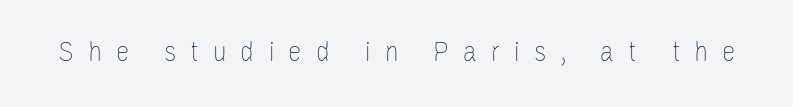
{"italic": "no", "bold": "no", "weight": "thin", "width": "condensed", "stroke_contrast": "low", "x_height": "large", "monospaced": "no", "underline": "no", "letter_spacing": "wide", "letter_spacing_em": 0.47, "glyph_px": 30}
